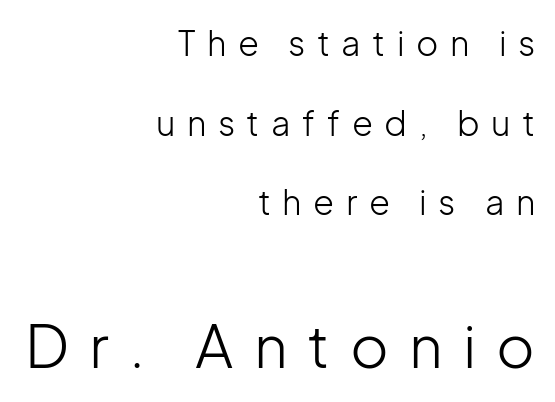
{"serif": "no", "italic": "no", "bold": "no", "weight": "light", "width": "normal", "stroke_contrast": "low", "x_height": "medium", "monospaced": "no", "underline": "no", "align": "right", "line_spacing": "loose", "line_spacing_ratio": 2.34, "letter_spacing": "wide", "letter_spacing_em": 0.34, "larger_block": "second", "size_ratio": 1.74, "glyph_px": 59}
